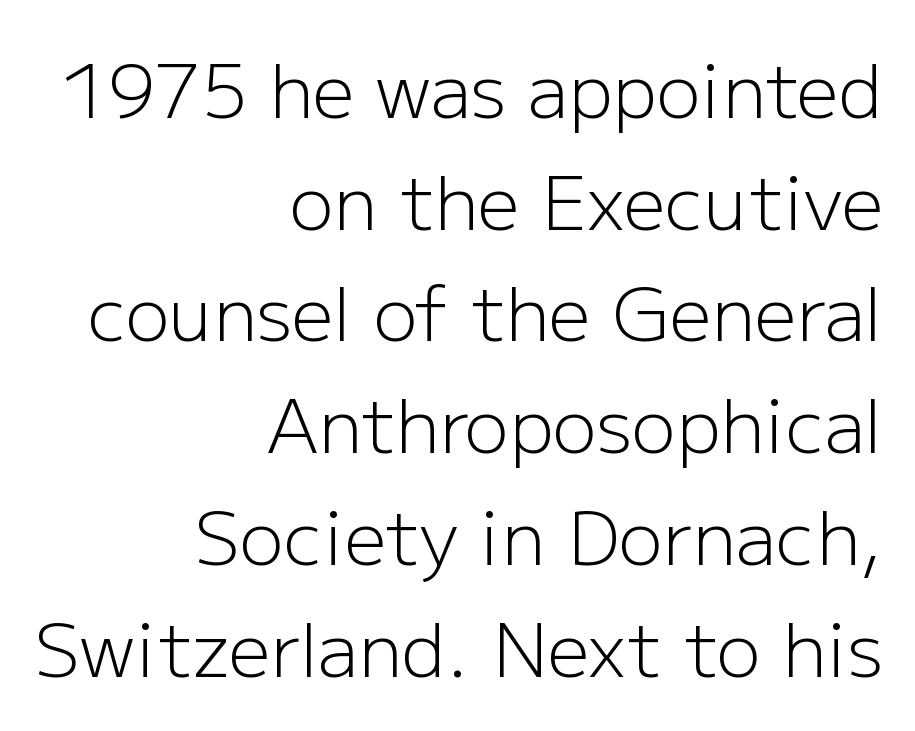
{"serif": "no", "italic": "no", "bold": "no", "weight": "light", "width": "normal", "stroke_contrast": "low", "x_height": "medium", "monospaced": "no", "underline": "no", "align": "right", "line_spacing": "normal", "line_spacing_ratio": 1.51, "letter_spacing": "normal", "letter_spacing_em": 0.0, "glyph_px": 74}
